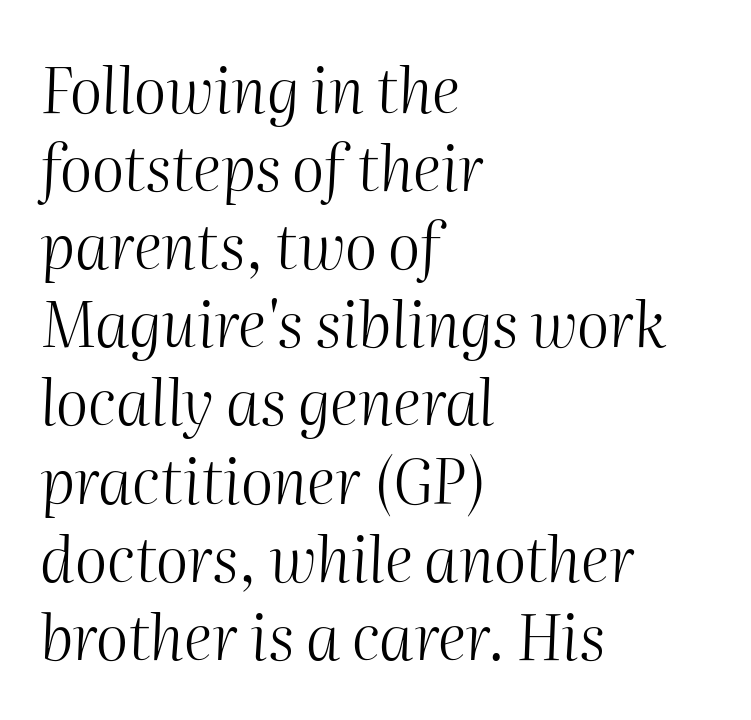
The words here are not underlined. Stroke mass is kept to a normal reading level or below. Horizontally, the lines are justified to the leading edge only. These lines keep a tight, regular rhythm from letter to letter. This sample uses an oblique cut, with every glyph tilted off the vertical.
